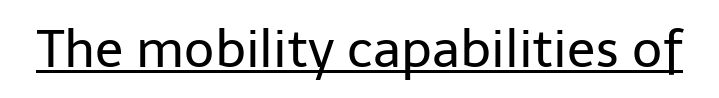
Q: Is the text bold? A: No.
Q: Is the text italic (slanted)? A: No, it is upright.
Q: Is the typeface a serif or a sans-serif typeface? A: Sans-serif.
Q: Is the text underlined? A: Yes.
Q: Is the spacing between letters normal or unusually wide? A: Normal.
Q: Width (condensed, normal, or wide)? A: Normal.
Q: Stroke contrast? A: Low.
Q: x-height? A: Medium.
Q: Monospaced? A: No.
